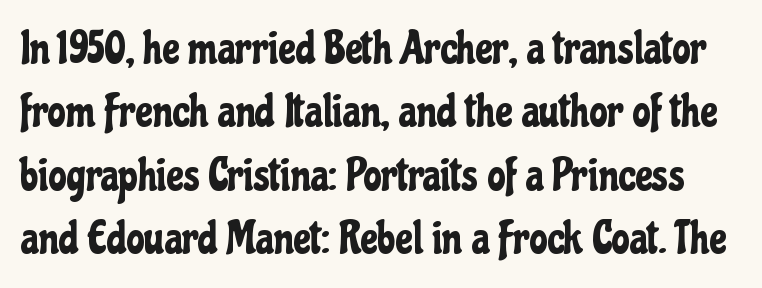
Q: Is the text italic (slanted)? A: No, it is upright.
Q: Is the typeface a serif or a sans-serif typeface? A: Sans-serif.
Q: Is the text underlined? A: No.
Q: Is the spacing between letters normal or unusually wide? A: Normal.
Q: Is the spacing between lines tight, normal or loose? A: Normal.
Q: Width (condensed, normal, or wide)? A: Condensed.
Q: Stroke contrast? A: Low.
Q: x-height? A: Medium.
Q: Monospaced? A: No.
